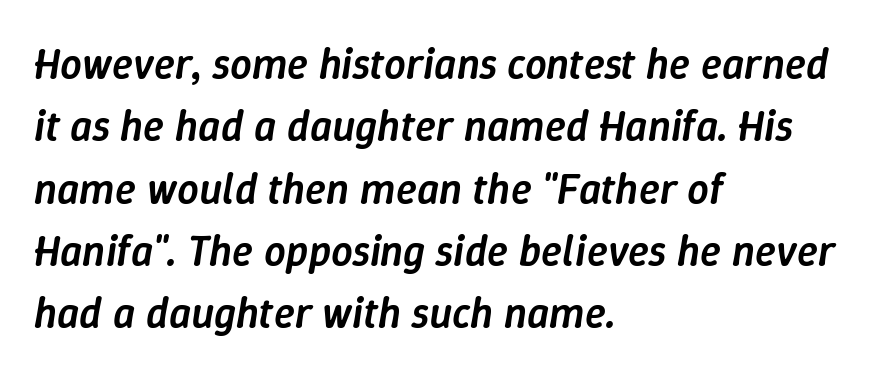
Emphasis-style slanted type is in use. Standard letterfit; no display-style spreading of the glyphs. Interline gaps are of average width in this sample. Here the designer chose a conventional face with non-uniform glyph widths.
